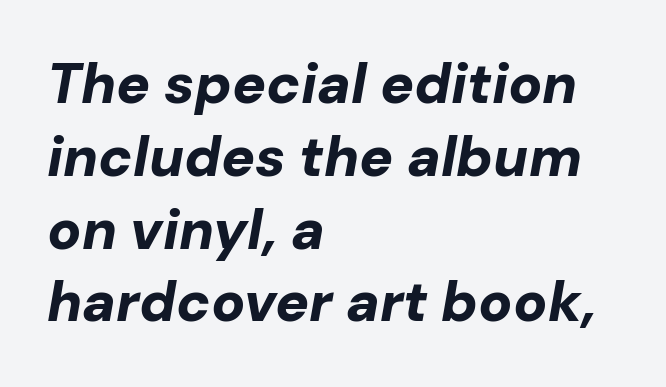
{"italic": "yes", "lean": "right", "slant_degrees": 10, "bold": "yes", "weight": "bold", "width": "normal", "stroke_contrast": "low", "x_height": "medium", "monospaced": "no", "underline": "no", "align": "left", "line_spacing": "normal", "line_spacing_ratio": 1.3, "letter_spacing": "normal", "letter_spacing_em": 0.0, "glyph_px": 56}
